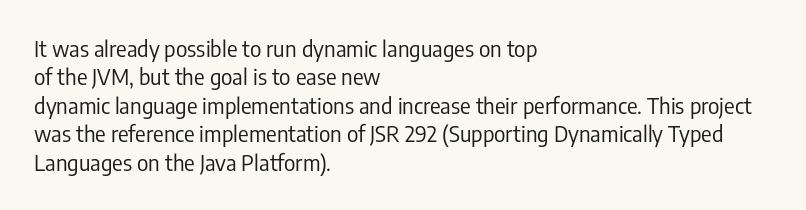
The image shows 22 px text type, upright; set left-aligned, normal line spacing (1.29x), normal letter spacing, not underlined.
